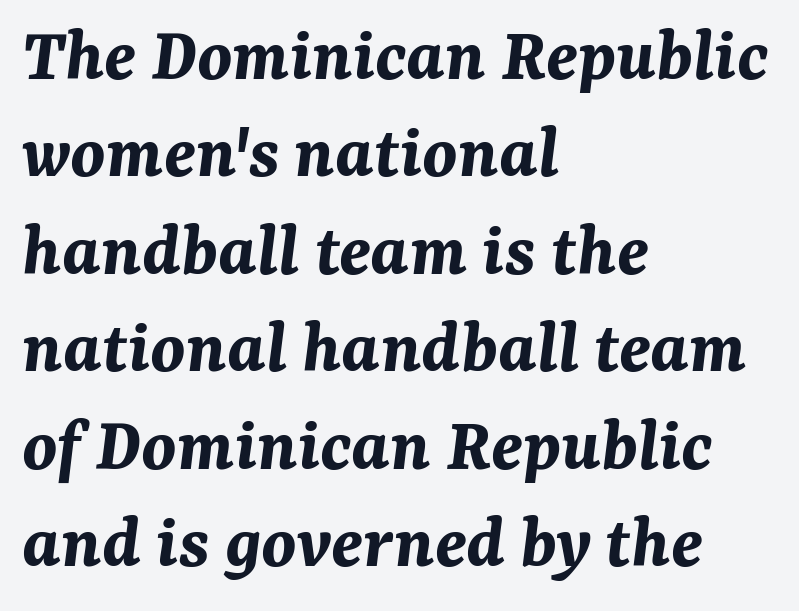
The image shows 78 px bold type, italic (leaning right); set left-aligned, normal line spacing (1.25x), normal letter spacing, not underlined; medium stroke contrast and a medium x-height.
